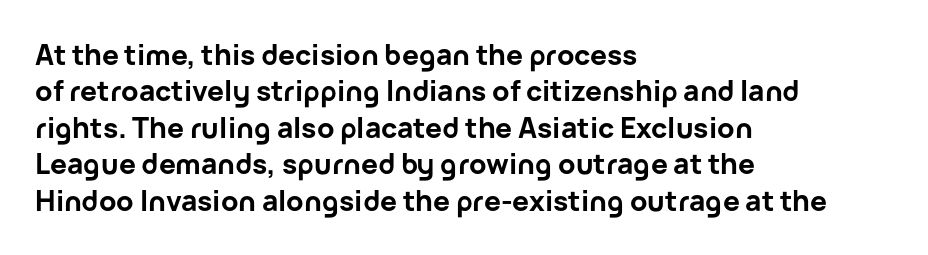
{"serif": "no", "italic": "no", "bold": "yes", "weight": "bold", "width": "normal", "stroke_contrast": "low", "x_height": "medium", "monospaced": "no", "underline": "no", "align": "left", "line_spacing": "normal", "line_spacing_ratio": 1.3, "letter_spacing": "normal", "letter_spacing_em": 0.0, "glyph_px": 28}
